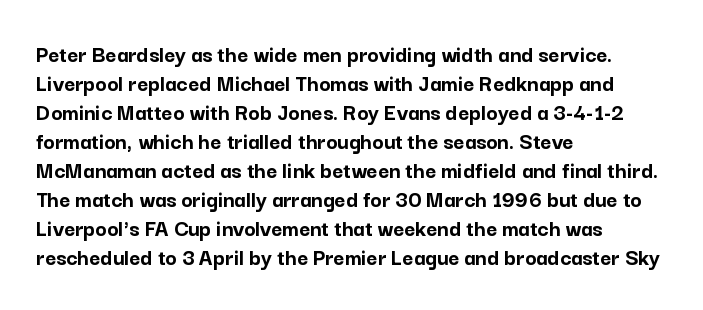
Bold? Absolutely — the strokes are thick and heavy. These lines are set flush left with a ragged right edge. Each row of text sits above clean, open space. There is no visible air inserted between adjacent glyphs. The type sits square on the baseline with zero lean.
